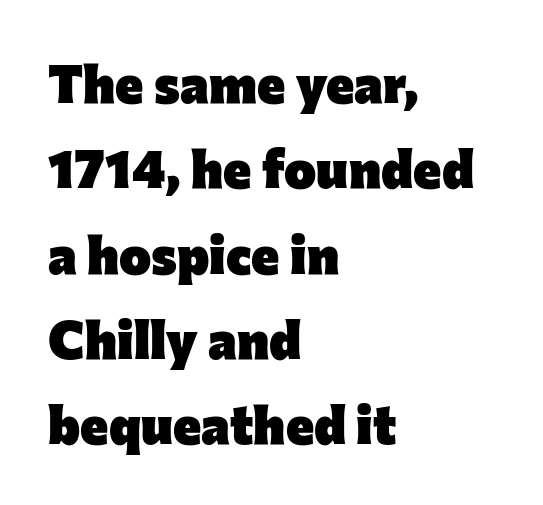
{"serif": "no", "italic": "no", "bold": "yes", "weight": "heavy", "width": "normal", "stroke_contrast": "low", "x_height": "medium", "monospaced": "no", "underline": "no", "align": "left", "line_spacing": "normal", "line_spacing_ratio": 1.58, "letter_spacing": "normal", "letter_spacing_em": 0.0, "glyph_px": 54}
